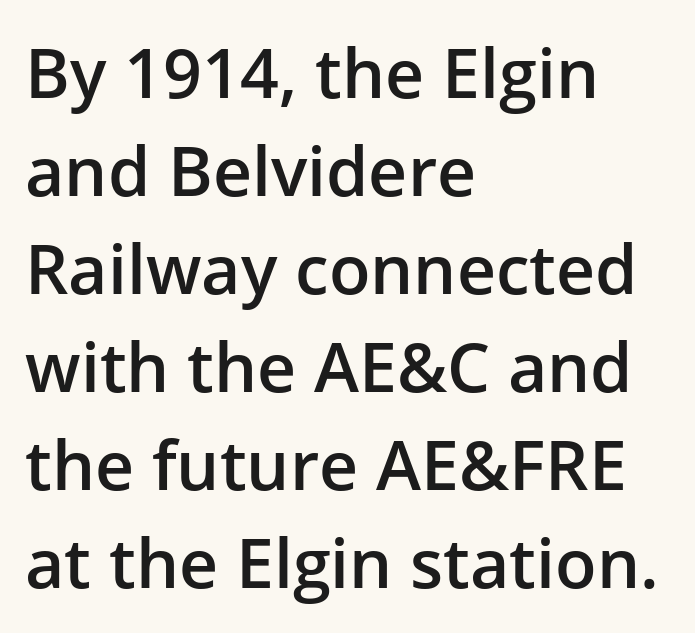
The area under the type is left untouched. The designer left line spacing at the default. Spacing verdict: proportional, widths tailored to each character. Look at the bottom of the vertical strokes: they stop flat, with no serifs. The lines in this sample share a left origin and differ only in where they stop. Vertical strokes here are truly vertical.
